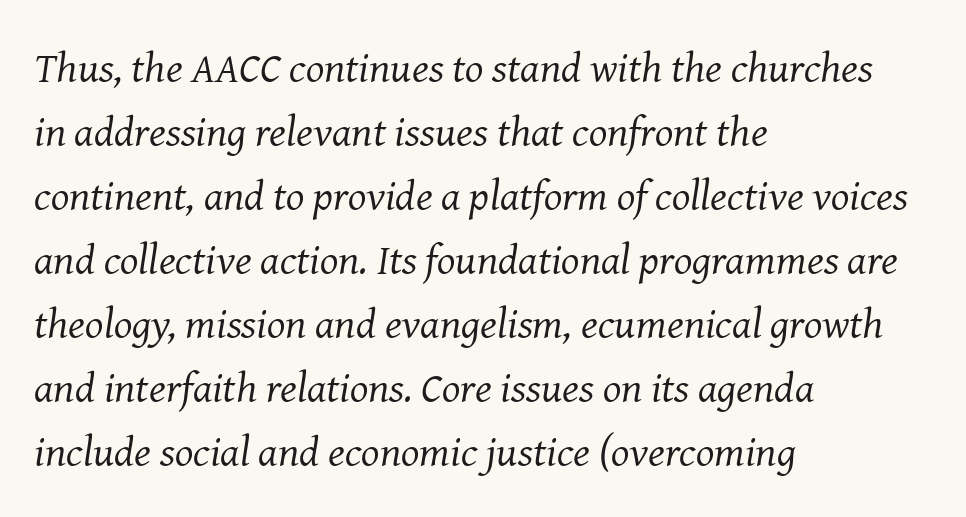
No extra ink here — the face is not bold. The lines are quadded left. Has an underline been added? It has not. The letters carry serifs — small finishing strokes at the ends of their stems. A typesetter would call this proportional, since set widths differ per character.
